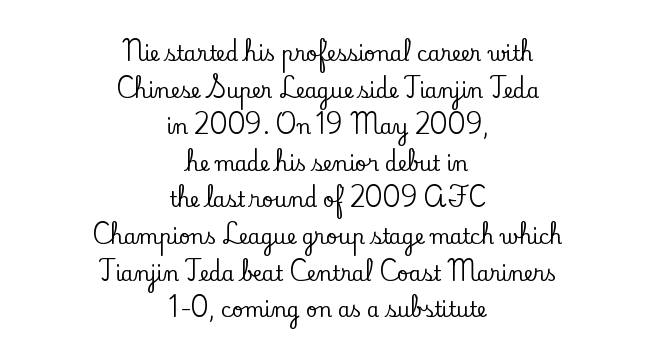
The image shows 20 px text type, upright; set centered, line spacing 1.83x, normal letter spacing, not underlined.
